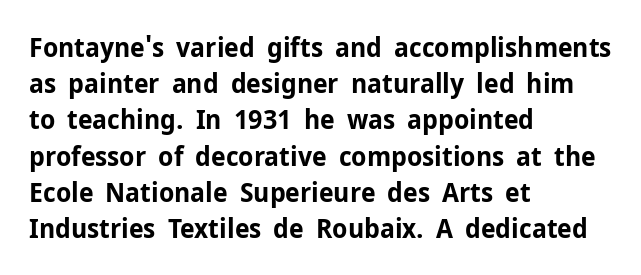
Does the weight exceed regular? Yes, all the way to bold. Inter-character spacing is left at the font's built-in metrics. If you drew a ruler down the left edge, every line would touch it. Only glyphs here, with clear space below each row. This sample keeps an unexceptional amount of space between lines.
